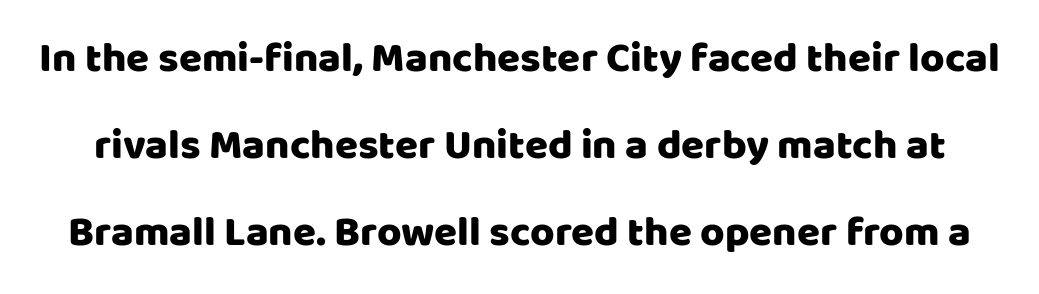
{"serif": "no", "italic": "no", "width": "normal", "stroke_contrast": "low", "x_height": "large", "monospaced": "no", "underline": "no", "line_spacing": "loose", "line_spacing_ratio": 2.07, "letter_spacing": "normal", "letter_spacing_em": 0.0, "glyph_px": 42}
